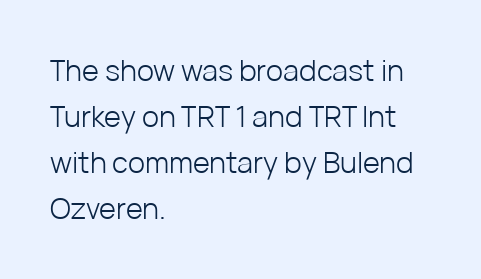
Q: Is the text bold? A: No.
Q: Is the text italic (slanted)? A: No, it is upright.
Q: Is the typeface a serif or a sans-serif typeface? A: Sans-serif.
Q: Is the text underlined? A: No.
Q: How is the paragraph aligned? A: Left-aligned.
Q: Is the spacing between letters normal or unusually wide? A: Normal.
Q: Is the spacing between lines tight, normal or loose? A: Normal.
Q: Width (condensed, normal, or wide)? A: Normal.
Q: Stroke contrast? A: Low.
Q: x-height? A: Medium.
Q: Monospaced? A: No.
